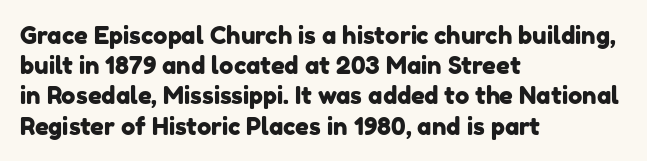
The image shows 24 px text type; set left-aligned, normal line spacing (1.26x), normal letter spacing, not underlined.
